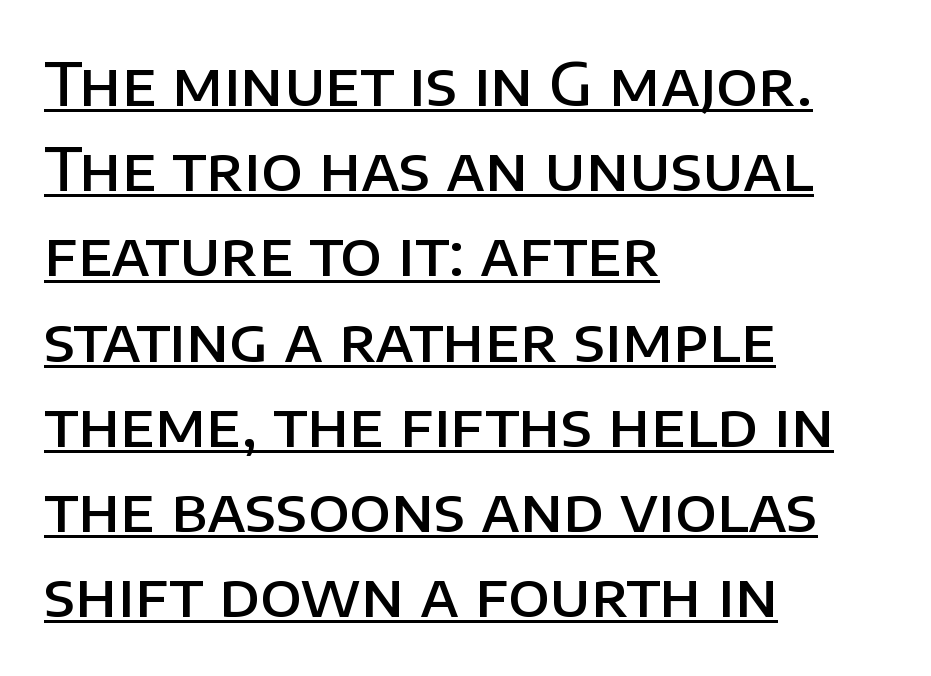
The image shows 60 px semibold sans-serif type, upright; set left-aligned, normal line spacing (1.42x), normal letter spacing, underlined; low stroke contrast and a large x-height.
